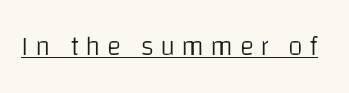
{"italic": "no", "bold": "no", "underline": "yes", "letter_spacing": "wide", "letter_spacing_em": 0.23, "glyph_px": 27}
